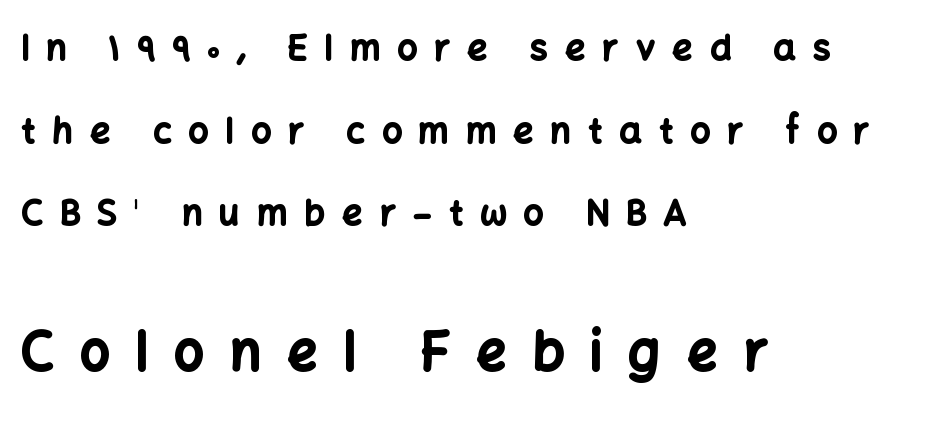
Emphasis by weight is at full strength: bold. Look at the bottom of the vertical strokes: they stop flat, with no serifs. A great deal of white space separates one row of letters from the next. Words appear elongated and porous because spacing is wide.
